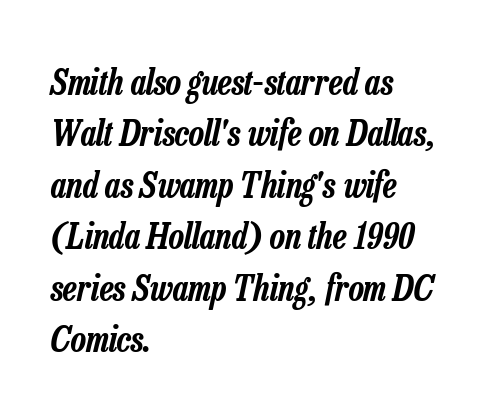
The image shows 35 px condensed type, italic (leaning right); set left-aligned, normal line spacing (1.47x), normal letter spacing, not underlined; low stroke contrast and a medium x-height.
